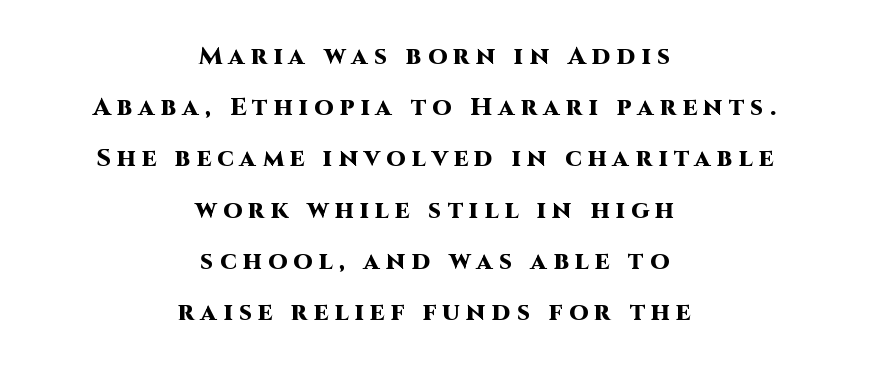
The image shows 25 px bold type, upright; set centered, loose line spacing (2.05x), unusually wide letter spacing (+0.25 em), not underlined.
